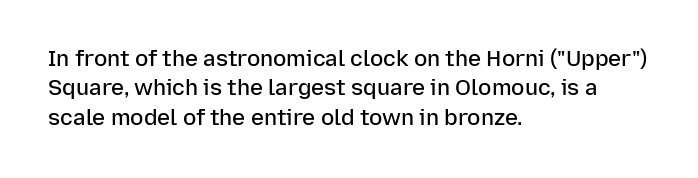
The image shows 22 px text type, upright; set left-aligned, normal line spacing (1.33x), normal letter spacing, not underlined.
